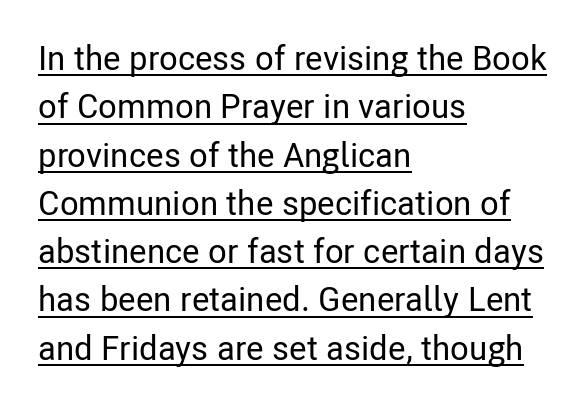
The image shows 34 px condensed sans-serif type, upright; set left-aligned, normal line spacing (1.42x), normal letter spacing, underlined; low stroke contrast and a medium x-height.
